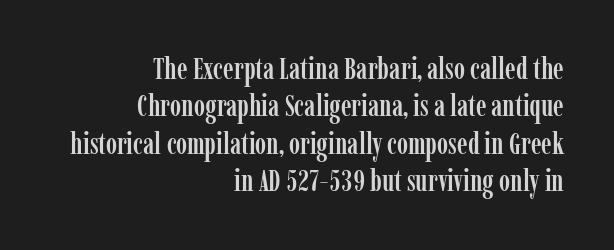
The image shows 30 px condensed serif type, upright; set right-aligned, normal line spacing (1.25x), normal letter spacing, not underlined; low stroke contrast and a medium x-height.
